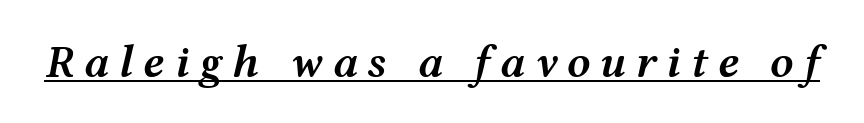
A typesetter would call this heavily tracked-out type. I'd describe the lettering as semibold — firm but not a full bold. A typesetter would mark this as italic. Somebody hit Ctrl+U on this one — the words are underlined.
